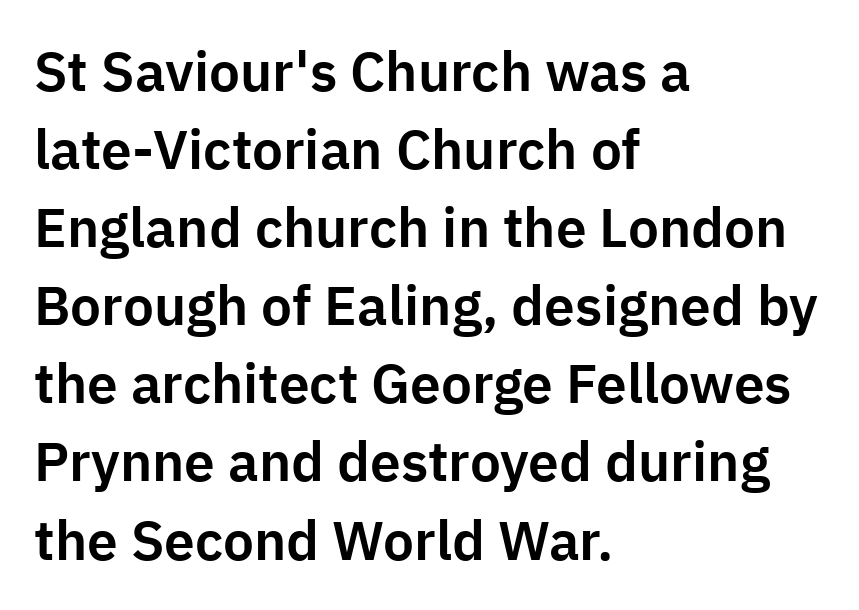
The image shows 55 px sans-serif type, upright; set left-aligned, normal line spacing (1.42x), normal letter spacing, not underlined; low stroke contrast and a medium x-height.
